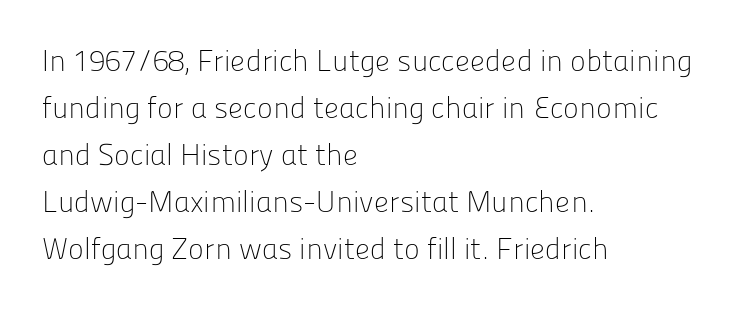
{"serif": "no", "italic": "no", "bold": "no", "weight": "light", "width": "normal", "stroke_contrast": "low", "x_height": "medium", "monospaced": "no", "underline": "no", "align": "left", "line_spacing": "normal", "line_spacing_ratio": 1.57, "letter_spacing": "normal", "letter_spacing_em": 0.0, "glyph_px": 30}
